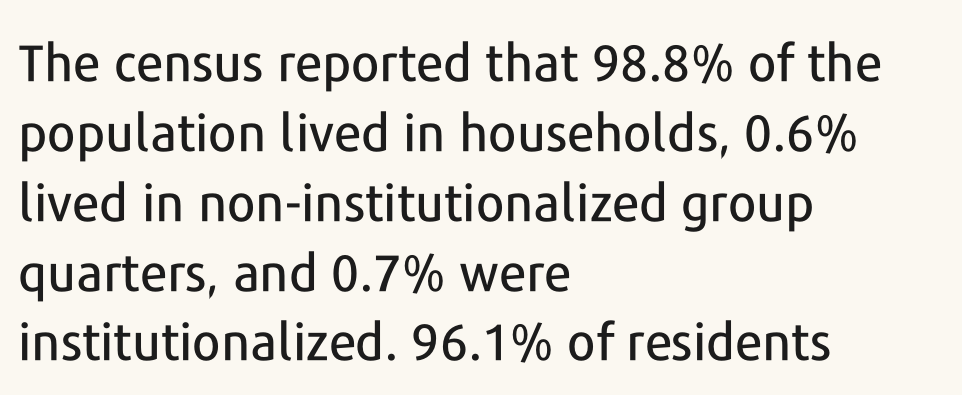
Q: Is the text italic (slanted)? A: No, it is upright.
Q: Is the typeface a serif or a sans-serif typeface? A: Sans-serif.
Q: Is the text underlined? A: No.
Q: How is the paragraph aligned? A: Left-aligned.
Q: Is the spacing between letters normal or unusually wide? A: Normal.
Q: Is the spacing between lines tight, normal or loose? A: Normal.
Q: Width (condensed, normal, or wide)? A: Normal.
Q: Stroke contrast? A: Low.
Q: x-height? A: Medium.
Q: Monospaced? A: No.
